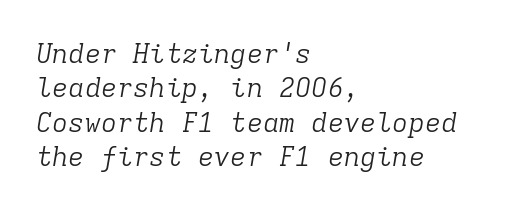
The image shows 27 px text type, italic (leaning right); set left-aligned, normal line spacing (1.27x), normal letter spacing, not underlined.
